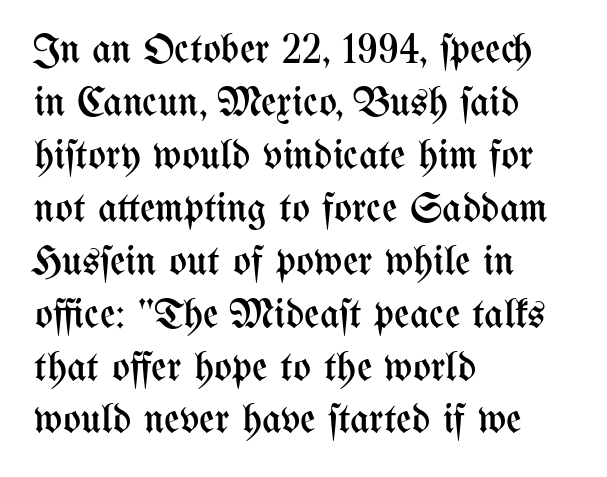
The image shows 42 px regular-weight, condensed type, upright; set left-aligned, normal line spacing (1.26x), normal letter spacing, not underlined; medium stroke contrast and a medium x-height.
